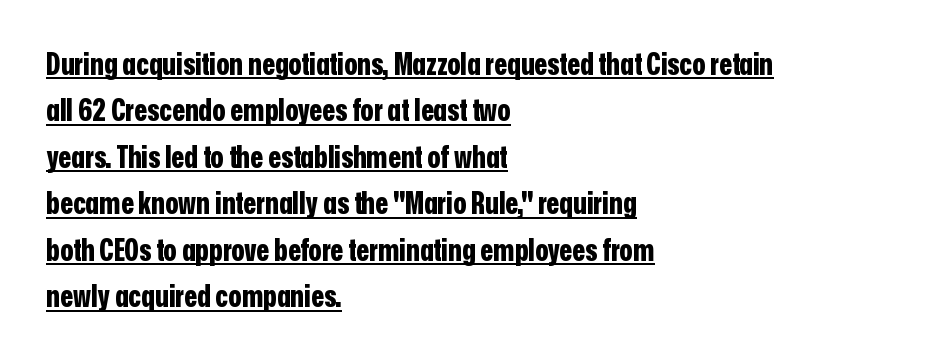
{"serif": "no", "italic": "no", "bold": "yes", "weight": "bold", "width": "condensed", "stroke_contrast": "low", "x_height": "medium", "monospaced": "no", "underline": "yes", "align": "left", "line_spacing": "normal", "line_spacing_ratio": 1.55, "letter_spacing": "normal", "letter_spacing_em": 0.0, "glyph_px": 30}
